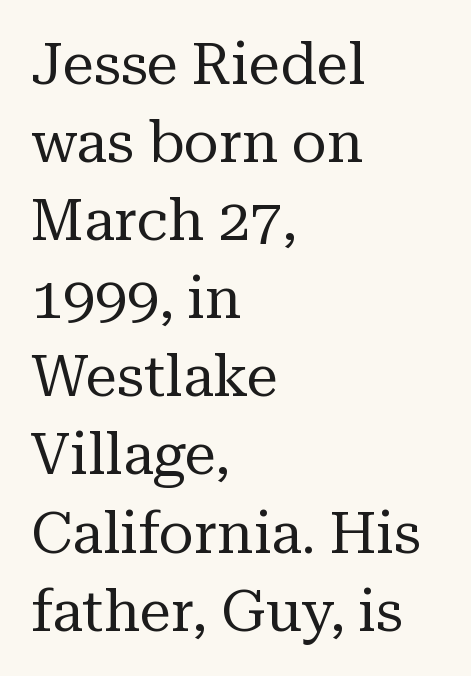
Between one letter and the next there's only the usual sliver of space. Style check: upright. Line starts are locked; line ends wander. Beneath every word, the page is bare. The line-height multiplier appears to be the usual default. Do the characters align in a grid? No, the font is proportional.
